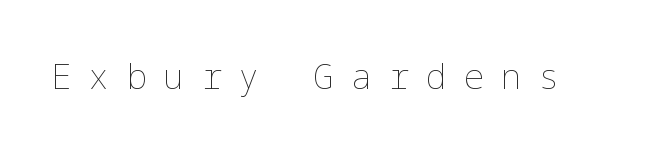
{"italic": "no", "bold": "no", "weight": "thin", "width": "normal", "stroke_contrast": "low", "x_height": "medium", "underline": "no", "letter_spacing": "wide", "letter_spacing_em": 0.47, "glyph_px": 35}
